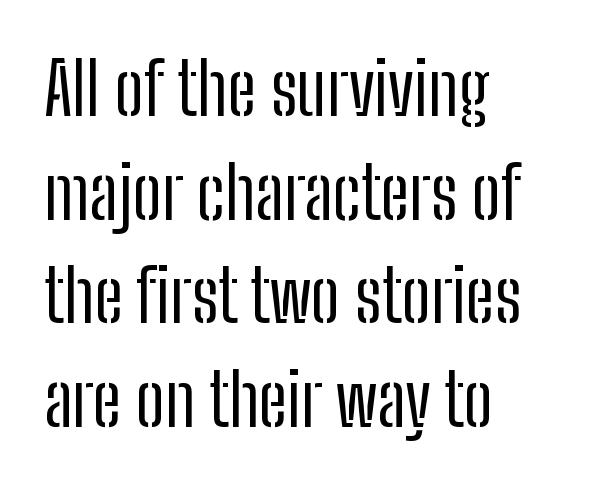
{"serif": "no", "italic": "no", "bold": "no", "weight": "regular", "width": "condensed", "stroke_contrast": "low", "x_height": "medium", "monospaced": "no", "underline": "no", "align": "left", "line_spacing": "normal", "line_spacing_ratio": 1.42, "letter_spacing": "normal", "letter_spacing_em": 0.0, "glyph_px": 73}
